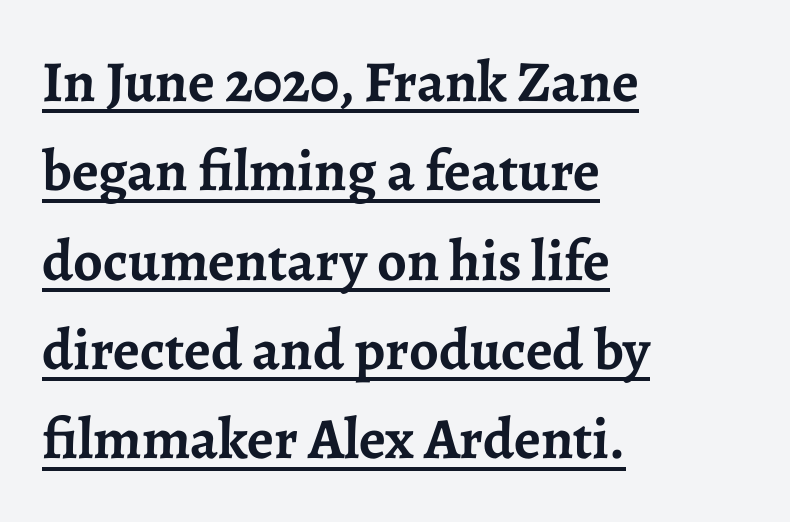
Q: Is the text bold? A: Yes.
Q: Is the text italic (slanted)? A: No, it is upright.
Q: Is the typeface a serif or a sans-serif typeface? A: Serif.
Q: Is the text underlined? A: Yes.
Q: How is the paragraph aligned? A: Left-aligned.
Q: Is the spacing between letters normal or unusually wide? A: Normal.
Q: Is the spacing between lines tight, normal or loose? A: Normal.
Q: Width (condensed, normal, or wide)? A: Normal.
Q: Stroke contrast? A: Low.
Q: x-height? A: Medium.
Q: Monospaced? A: No.
